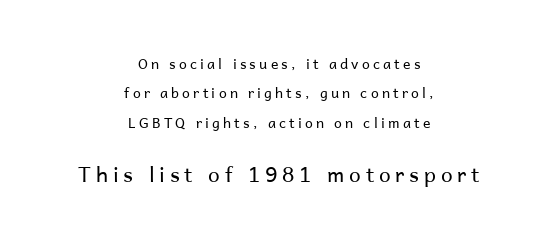
{"italic": "no", "bold": "no", "underline": "no", "align": "center", "line_spacing": "loose", "line_spacing_ratio": 2.1, "letter_spacing": "wide", "letter_spacing_em": 0.23, "larger_block": "second", "size_ratio": 1.5, "glyph_px": 21}
